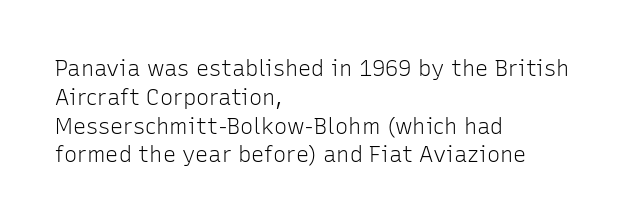
No extra ink here — the face is not bold. The ragged edge is on the right, which tells us the setting is flush left. Decoration check: the copy has no underline. Between one letter and the next there's only the usual sliver of space. No italicization has been applied; the sample stays upright. Successive baselines arrive at the customary interval.
